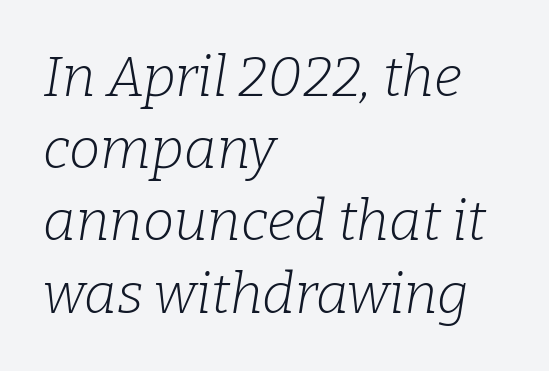
The image shows 56 px light serif type, italic (leaning right); set left-aligned, normal line spacing (1.29x), normal letter spacing, not underlined; low stroke contrast and a medium x-height.
